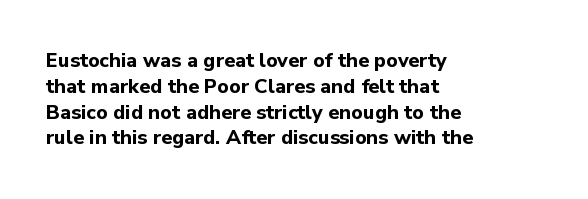
{"italic": "no", "bold": "yes", "underline": "no", "align": "left", "line_spacing": "normal", "line_spacing_ratio": 1.29, "letter_spacing": "normal", "letter_spacing_em": 0.0, "glyph_px": 20}
